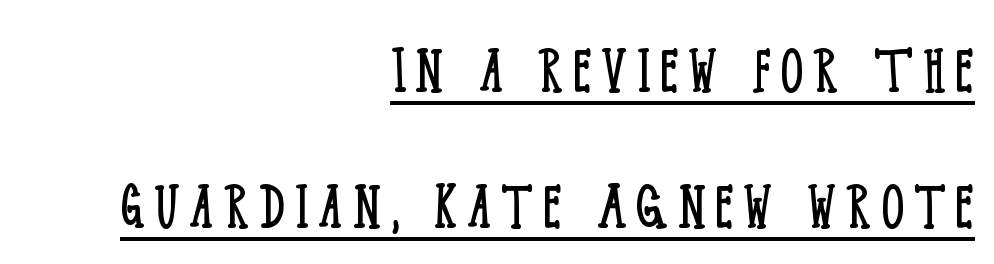
{"serif": "yes", "italic": "no", "bold": "no", "weight": "light", "width": "condensed", "stroke_contrast": "low", "x_height": "large", "monospaced": "no", "underline": "yes", "align": "right", "line_spacing_ratio": 1.86, "glyph_px": 73}
